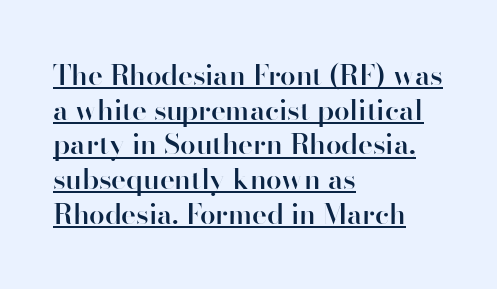
Q: Is the text bold? A: Semi-bold.
Q: Is the text italic (slanted)? A: No, it is upright.
Q: Is the typeface a serif or a sans-serif typeface? A: Sans-serif.
Q: Is the text underlined? A: Yes.
Q: How is the paragraph aligned? A: Left-aligned.
Q: Is the spacing between letters normal or unusually wide? A: Normal.
Q: Width (condensed, normal, or wide)? A: Normal.
Q: Stroke contrast? A: High.
Q: x-height? A: Small.
Q: Monospaced? A: No.
